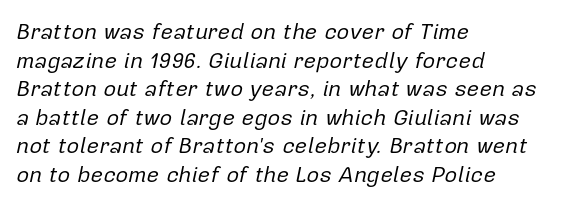
The image shows 22 px text type, italic (leaning right); set left-aligned, normal line spacing (1.3x), normal letter spacing, not underlined.
